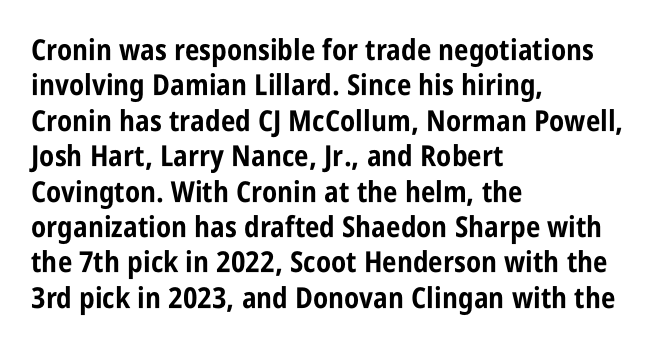
{"serif": "no", "italic": "no", "bold": "yes", "weight": "bold", "width": "condensed", "stroke_contrast": "low", "x_height": "large", "monospaced": "no", "underline": "no", "align": "left", "line_spacing_ratio": 1.22, "letter_spacing": "normal", "letter_spacing_em": 0.0, "glyph_px": 29}
